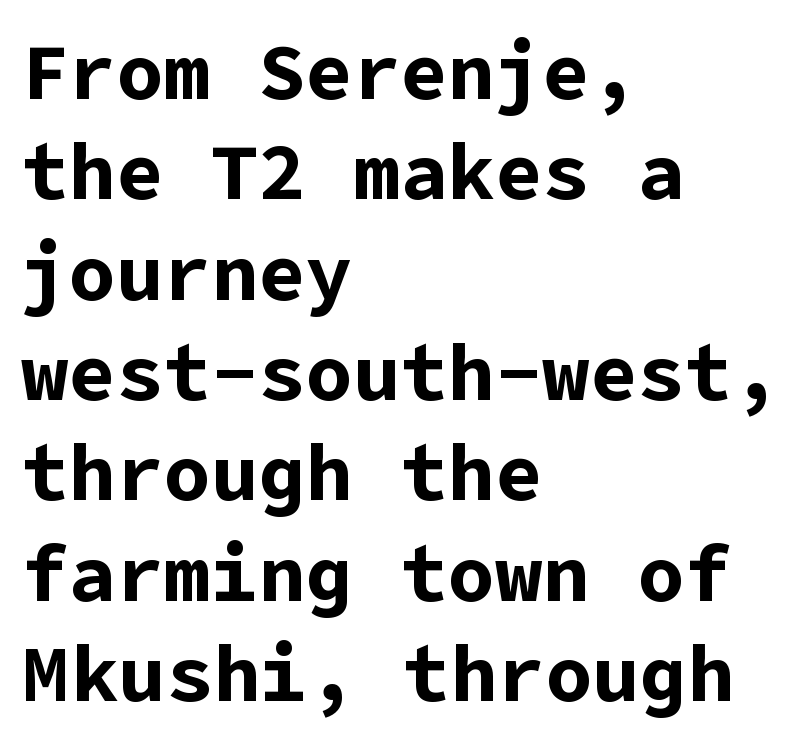
{"serif": "no", "italic": "no", "bold": "yes", "weight": "bold", "width": "normal", "stroke_contrast": "low", "x_height": "medium", "underline": "no", "align": "left", "line_spacing": "normal", "line_spacing_ratio": 1.27, "letter_spacing": "normal", "letter_spacing_em": 0.0, "glyph_px": 79}
